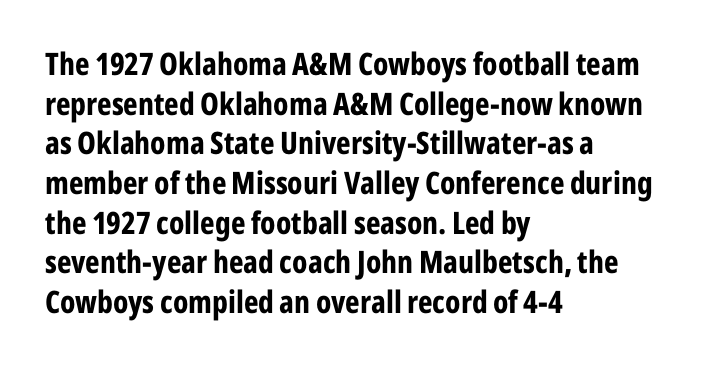
The image shows 31 px bold, condensed sans-serif type, upright; set left-aligned, normal line spacing (1.28x), normal letter spacing, not underlined; low stroke contrast and a medium x-height.
